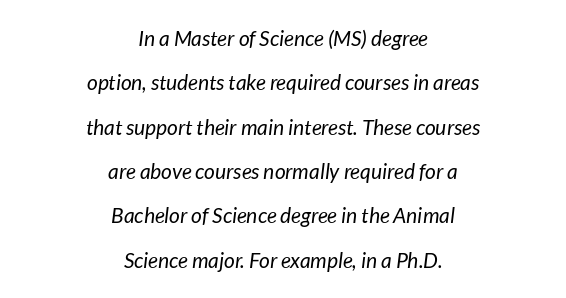
Q: Is the text bold? A: No.
Q: Is the text underlined? A: No.
Q: How is the paragraph aligned? A: Centered.
Q: Is the spacing between letters normal or unusually wide? A: Normal.
Q: Is the spacing between lines tight, normal or loose? A: Loose.
